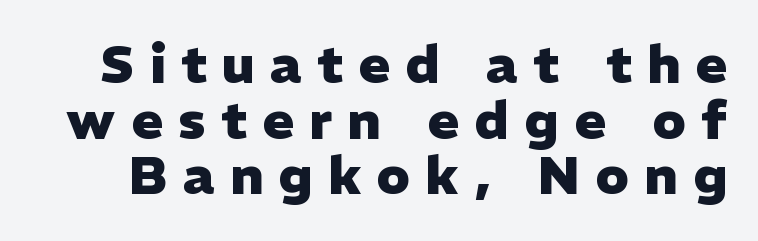
The image shows 53 px heavy sans-serif type, upright; set tight line spacing (1.05x), unusually wide letter spacing (+0.29 em), not underlined; low stroke contrast and a medium x-height.
